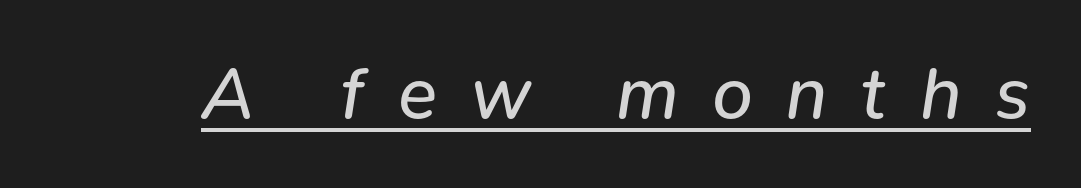
Q: Is the text bold? A: No.
Q: Is the text italic (slanted)? A: Yes, it leans right by about 9 degrees.
Q: Is the text underlined? A: Yes.
Q: Is the spacing between letters normal or unusually wide? A: Unusually wide.
Q: Width (condensed, normal, or wide)? A: Normal.
Q: Stroke contrast? A: Low.
Q: x-height? A: Medium.
Q: Monospaced? A: No.
